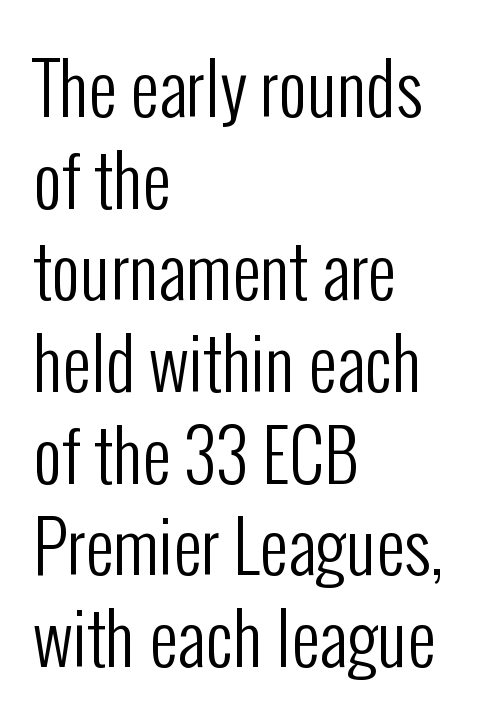
Q: Is the text bold? A: No.
Q: Is the text italic (slanted)? A: No, it is upright.
Q: Is the typeface a serif or a sans-serif typeface? A: Sans-serif.
Q: Is the text underlined? A: No.
Q: How is the paragraph aligned? A: Left-aligned.
Q: Is the spacing between letters normal or unusually wide? A: Normal.
Q: Is the spacing between lines tight, normal or loose? A: Normal.
Q: Width (condensed, normal, or wide)? A: Condensed.
Q: Stroke contrast? A: Low.
Q: x-height? A: Medium.
Q: Monospaced? A: No.
